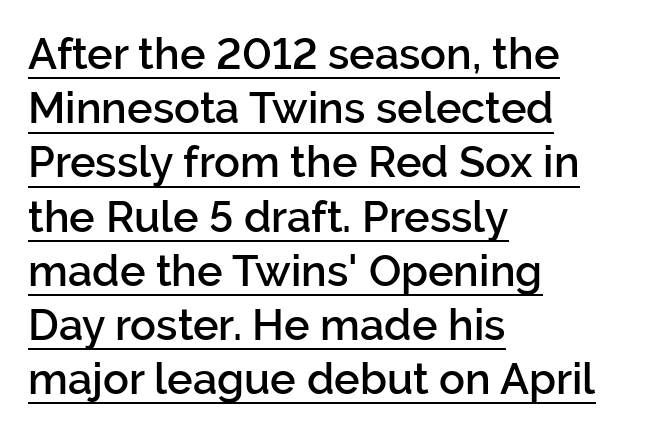
Q: Is the text bold? A: Semi-bold.
Q: Is the text italic (slanted)? A: No, it is upright.
Q: Is the typeface a serif or a sans-serif typeface? A: Sans-serif.
Q: Is the text underlined? A: Yes.
Q: How is the paragraph aligned? A: Left-aligned.
Q: Is the spacing between letters normal or unusually wide? A: Normal.
Q: Is the spacing between lines tight, normal or loose? A: Normal.
Q: Width (condensed, normal, or wide)? A: Normal.
Q: Stroke contrast? A: Low.
Q: x-height? A: Medium.
Q: Monospaced? A: No.
